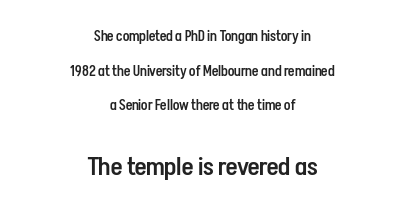
Q: Is the text bold? A: Semi-bold.
Q: Is the text italic (slanted)? A: No, it is upright.
Q: Is the text underlined? A: No.
Q: How is the paragraph aligned? A: Centered.
Q: Is the spacing between letters normal or unusually wide? A: Normal.
Q: Is the spacing between lines tight, normal or loose? A: Loose.
Q: Which block of text is set in a larger size, the first (top) or the second (bottom)? A: The second (bottom) one.
